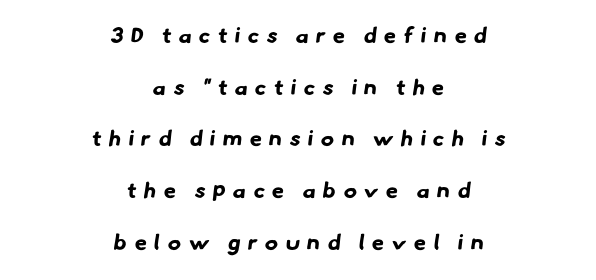
The setting favours the middle, as headings and verse often do. Loose tracking; the words dissolve into strings of separated letters. Each glyph is drawn with heavy, bold strokes. The foot of each line stays bare and open. This block would shrink considerably if given ordinary leading; it's expanded now.
